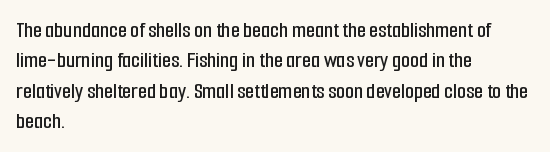
The image shows 23 px text type, upright; set left-aligned, normal line spacing (1.32x), normal letter spacing, not underlined.
